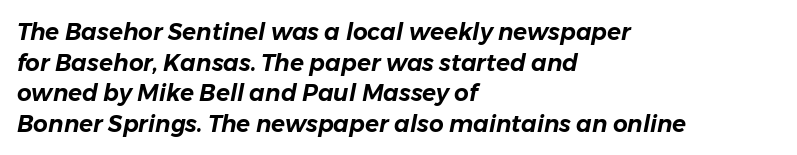
The image shows 23 px text type, italic (leaning right); set left-aligned, normal line spacing (1.33x), normal letter spacing, not underlined.
